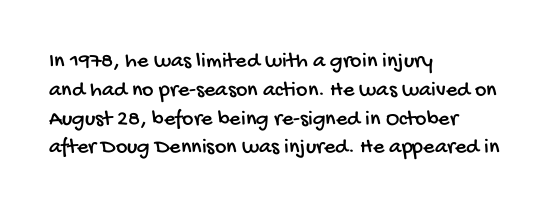
Honestly, the row spacing looks completely unremarkable. Anything drawn beneath the words? Only blank space. A student would call this left alignment; a typographer would say flush left, rag right. Default kerning and tracking; the words read as compact shapes.
